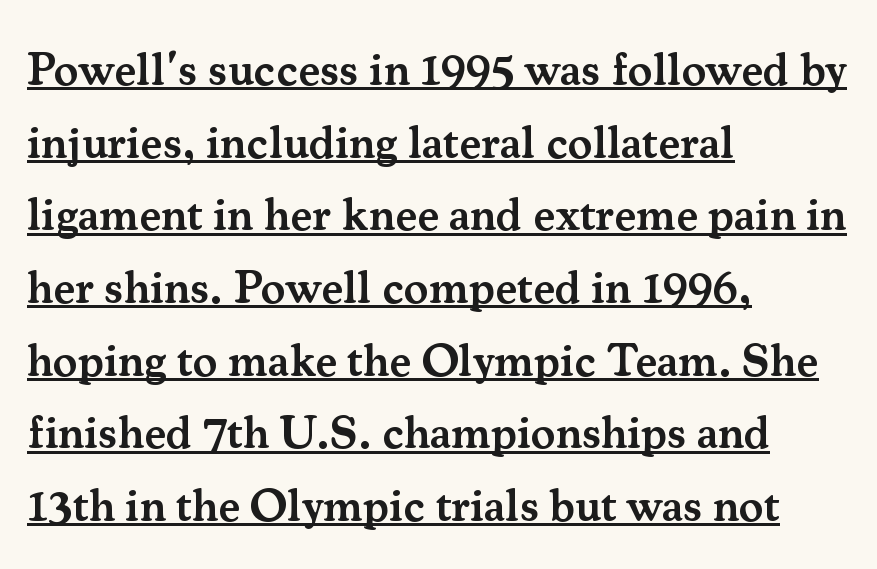
The image shows 46 px semibold serif type, upright; set left-aligned, normal line spacing (1.58x), normal letter spacing, underlined; medium stroke contrast and a small x-height.
